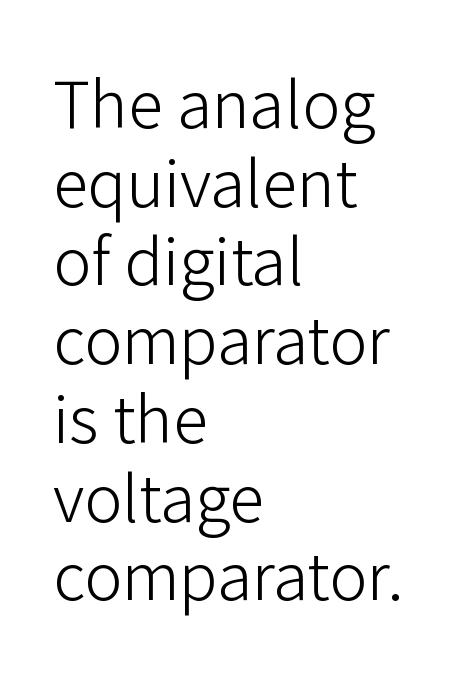
{"serif": "no", "italic": "no", "bold": "no", "weight": "light", "width": "normal", "stroke_contrast": "low", "x_height": "medium", "monospaced": "no", "underline": "no", "align": "left", "line_spacing_ratio": 1.23, "letter_spacing": "normal", "letter_spacing_em": 0.0, "glyph_px": 64}
